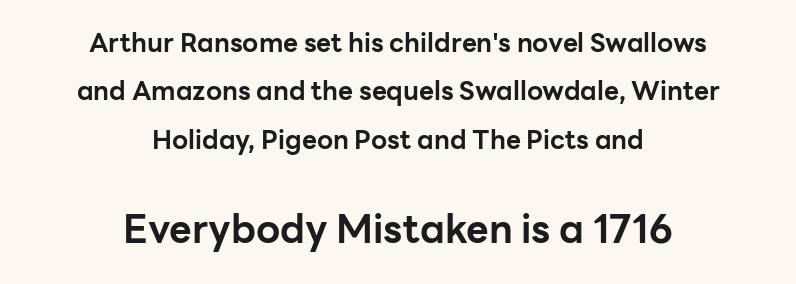
Inter-character spacing is left at the font's built-in metrics. The letters in the lower block stand taller than those in the block above. Does the lettering tilt? It doesn't — this is upright. The face used here is proportionally spaced, like ordinary book or web type. This is sans-serif lettering, the kind often seen on screens and signage.
